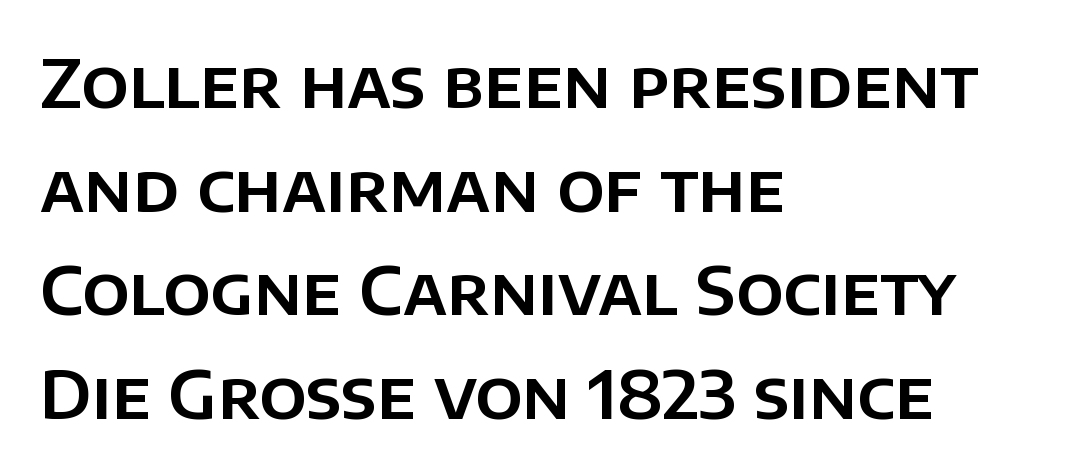
The paragraph shown leans on its left margin. Here the designer chose a conventional face with non-uniform glyph widths. The glyphs in this specimen are sans serif. The gap between lines stays unmarked. No italicization has been applied; the sample stays upright.
